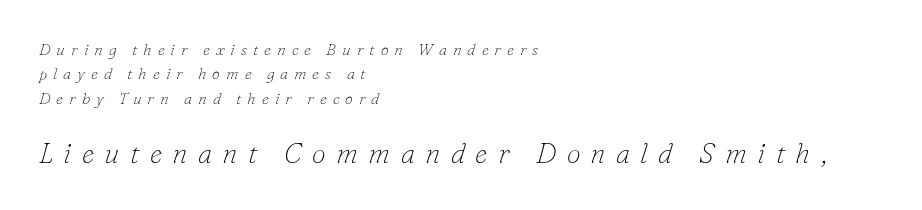
Q: Is the text bold? A: No.
Q: Is the text italic (slanted)? A: Yes, it leans right by about 16 degrees.
Q: Is the typeface a serif or a sans-serif typeface? A: Serif.
Q: Is the text underlined? A: No.
Q: How is the paragraph aligned? A: Left-aligned.
Q: Is the spacing between letters normal or unusually wide? A: Unusually wide.
Q: Is the spacing between lines tight, normal or loose? A: Normal.
Q: Which block of text is set in a larger size, the first (top) or the second (bottom)? A: The second (bottom) one.
Q: Width (condensed, normal, or wide)? A: Normal.
Q: Stroke contrast? A: Low.
Q: x-height? A: Small.
Q: Monospaced? A: No.
